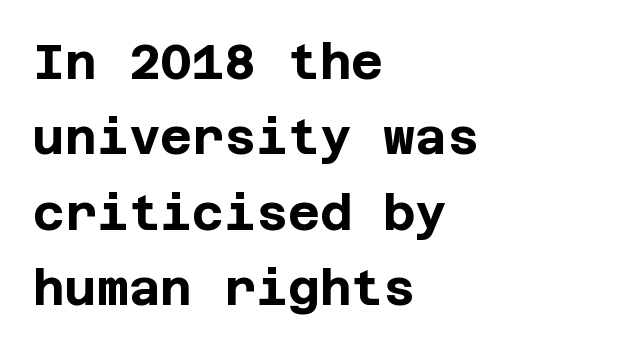
Q: Is the text bold? A: Yes.
Q: Is the text italic (slanted)? A: No, it is upright.
Q: Is the typeface a serif or a sans-serif typeface? A: Sans-serif.
Q: Is the text underlined? A: No.
Q: How is the paragraph aligned? A: Left-aligned.
Q: Is the spacing between letters normal or unusually wide? A: Normal.
Q: Is the spacing between lines tight, normal or loose? A: Normal.
Q: Width (condensed, normal, or wide)? A: Normal.
Q: Stroke contrast? A: Low.
Q: x-height? A: Large.
